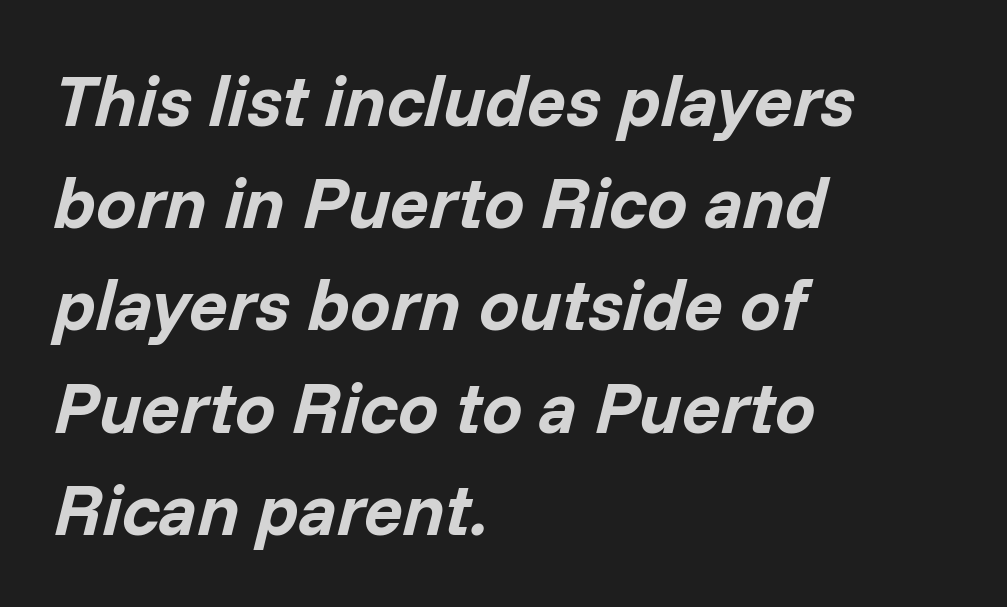
{"italic": "yes", "lean": "right", "slant_degrees": 14, "bold": "yes", "weight": "bold", "width": "normal", "stroke_contrast": "low", "x_height": "medium", "monospaced": "no", "underline": "no", "align": "left", "line_spacing": "normal", "line_spacing_ratio": 1.42, "letter_spacing": "normal", "letter_spacing_em": 0.0, "glyph_px": 72}
